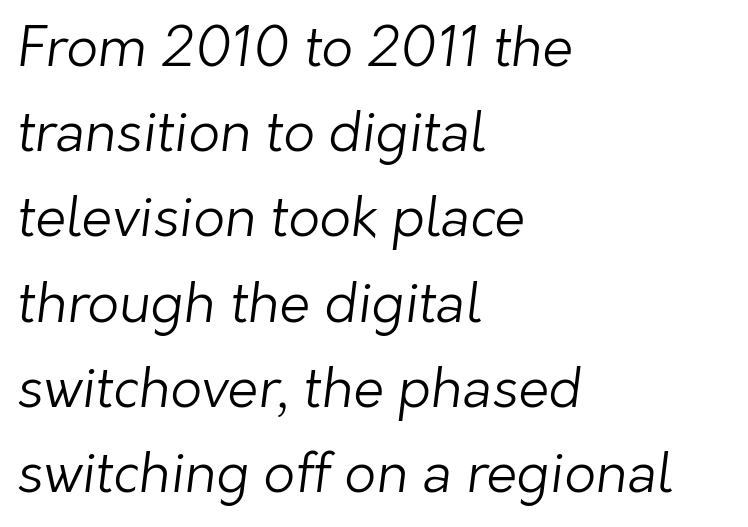
Q: Is the text bold? A: No.
Q: Is the typeface a serif or a sans-serif typeface? A: Sans-serif.
Q: Is the text underlined? A: No.
Q: How is the paragraph aligned? A: Left-aligned.
Q: Is the spacing between letters normal or unusually wide? A: Normal.
Q: Is the spacing between lines tight, normal or loose? A: Normal.
Q: Width (condensed, normal, or wide)? A: Normal.
Q: Stroke contrast? A: Low.
Q: x-height? A: Medium.
Q: Monospaced? A: No.
